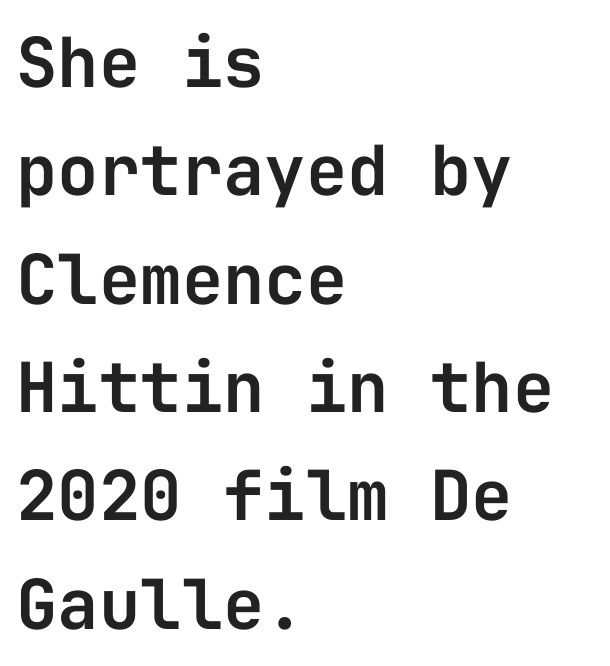
Horizontal alignment here is leftward, the default for most running prose. These lines were composed using upright roman letters. Glyph-to-glyph distance matches everyday printed text. Honestly, there is no underline to notice here at all.
